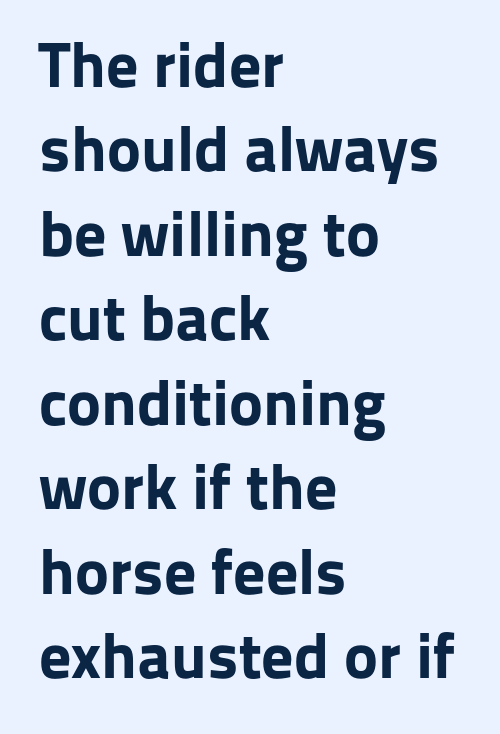
Q: Is the text bold? A: Yes.
Q: Is the text italic (slanted)? A: No, it is upright.
Q: Is the typeface a serif or a sans-serif typeface? A: Sans-serif.
Q: Is the text underlined? A: No.
Q: How is the paragraph aligned? A: Left-aligned.
Q: Is the spacing between letters normal or unusually wide? A: Normal.
Q: Is the spacing between lines tight, normal or loose? A: Normal.
Q: Width (condensed, normal, or wide)? A: Normal.
Q: Stroke contrast? A: Low.
Q: x-height? A: Medium.
Q: Monospaced? A: No.
